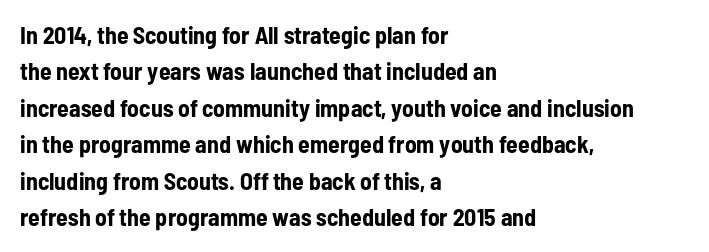
Q: Is the text bold? A: Yes.
Q: Is the text italic (slanted)? A: No, it is upright.
Q: Is the text underlined? A: No.
Q: How is the paragraph aligned? A: Left-aligned.
Q: Is the spacing between letters normal or unusually wide? A: Normal.
Q: Is the spacing between lines tight, normal or loose? A: Normal.
